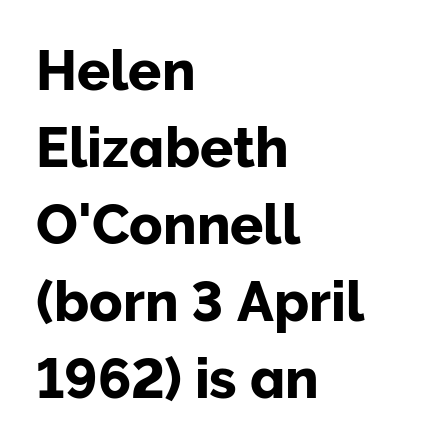
{"serif": "no", "italic": "no", "width": "normal", "stroke_contrast": "low", "x_height": "medium", "monospaced": "no", "underline": "no", "align": "left", "line_spacing": "normal", "line_spacing_ratio": 1.4, "letter_spacing": "normal", "letter_spacing_em": 0.0, "glyph_px": 55}
